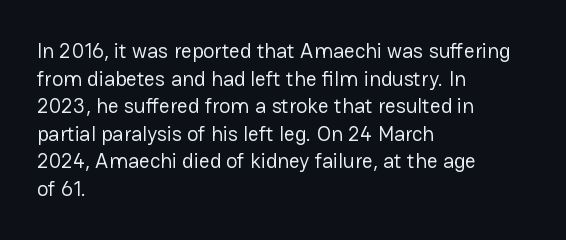
{"italic": "no", "bold": "no", "underline": "no", "align": "left", "line_spacing": "normal", "line_spacing_ratio": 1.31, "letter_spacing": "normal", "letter_spacing_em": 0.0, "glyph_px": 21}
